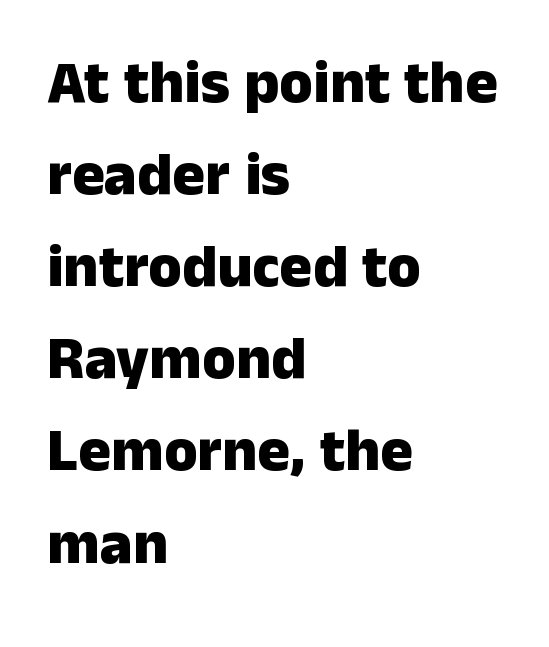
Q: Is the text bold? A: Yes.
Q: Is the text italic (slanted)? A: No, it is upright.
Q: Is the typeface a serif or a sans-serif typeface? A: Sans-serif.
Q: Is the text underlined? A: No.
Q: How is the paragraph aligned? A: Left-aligned.
Q: Is the spacing between letters normal or unusually wide? A: Normal.
Q: Is the spacing between lines tight, normal or loose? A: Normal.
Q: Width (condensed, normal, or wide)? A: Normal.
Q: Stroke contrast? A: Low.
Q: x-height? A: Medium.
Q: Monospaced? A: No.
